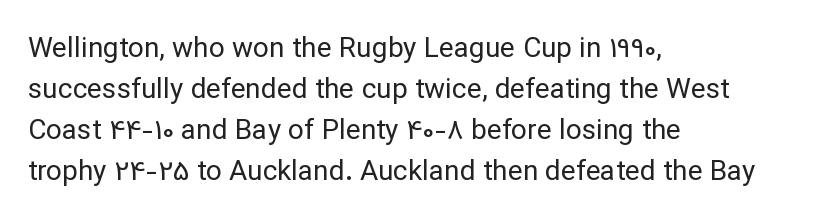
Glance below the letters and you will spot only blank space. These lines are set flush left with a ragged right edge. Upright lettering throughout. Leading matches the norm, producing a regular column.
